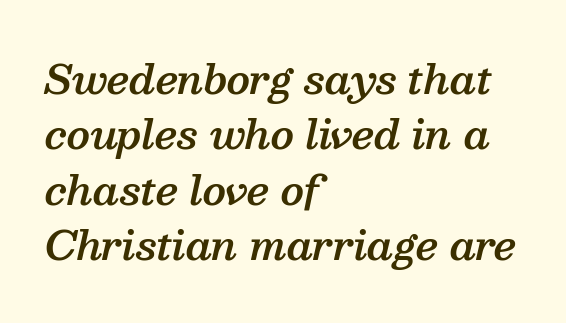
The image shows 39 px semibold serif type, italic (leaning right); set left-aligned, normal line spacing (1.42x), normal letter spacing, not underlined; medium stroke contrast and a medium x-height.
